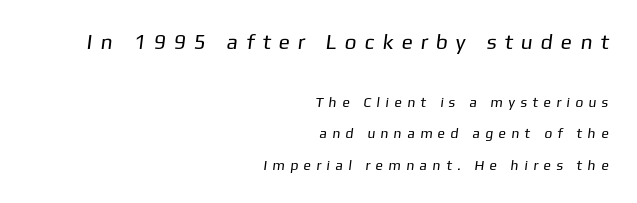
Q: Is the text bold? A: No.
Q: Is the text underlined? A: No.
Q: How is the paragraph aligned? A: Right-aligned.
Q: Is the spacing between letters normal or unusually wide? A: Unusually wide.
Q: Is the spacing between lines tight, normal or loose? A: Loose.
Q: Which block of text is set in a larger size, the first (top) or the second (bottom)? A: The first (top) one.
